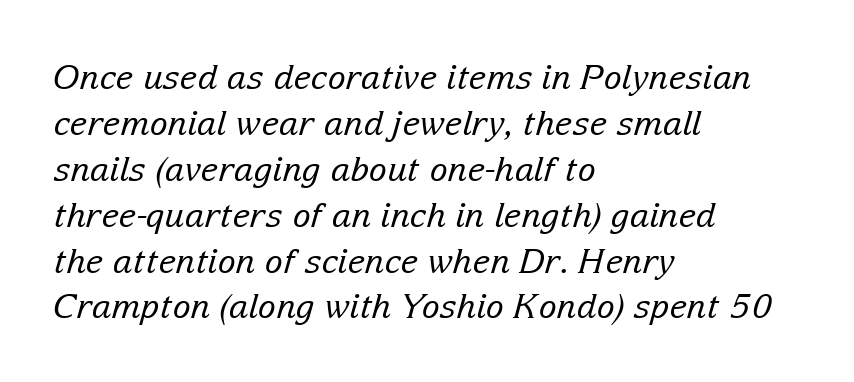
Is this a sans? No — the strokes have serifs. Quick note: underline off. The passage shown is typed in a proportional face where columns would drift. The rendering keeps characters at their native spacing. Compared with typical paragraphs, the rows here are spaced about the same. The paragraph shown leans on its left margin.
